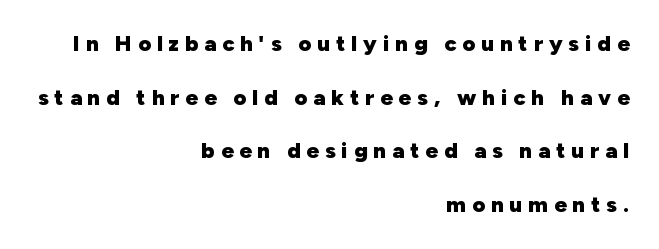
How are the letters spaced? Widely, with obvious added tracking. The space between consecutive lines is lavish. Visually the block forms a straight wall on the right and a jagged coastline on the left. Honestly, there is no underline to notice here at all.
